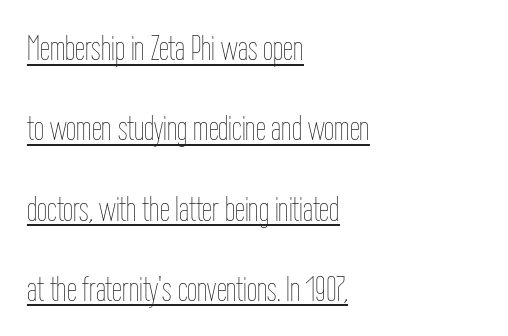
{"italic": "no", "bold": "no", "weight": "thin", "width": "condensed", "stroke_contrast": "low", "x_height": "medium", "monospaced": "no", "underline": "yes", "align": "left", "line_spacing": "loose", "line_spacing_ratio": 2.23, "letter_spacing": "normal", "letter_spacing_em": 0.0, "glyph_px": 36}
